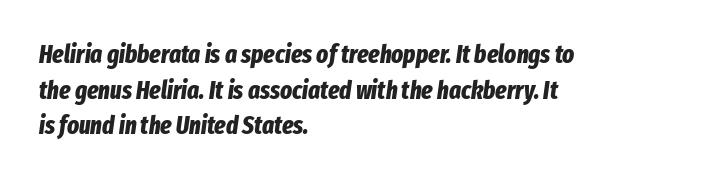
Q: Is the text bold? A: Yes.
Q: Is the text italic (slanted)? A: Yes, it leans right by about 8 degrees.
Q: Is the text underlined? A: No.
Q: How is the paragraph aligned? A: Left-aligned.
Q: Is the spacing between letters normal or unusually wide? A: Normal.
Q: Is the spacing between lines tight, normal or loose? A: Normal.
